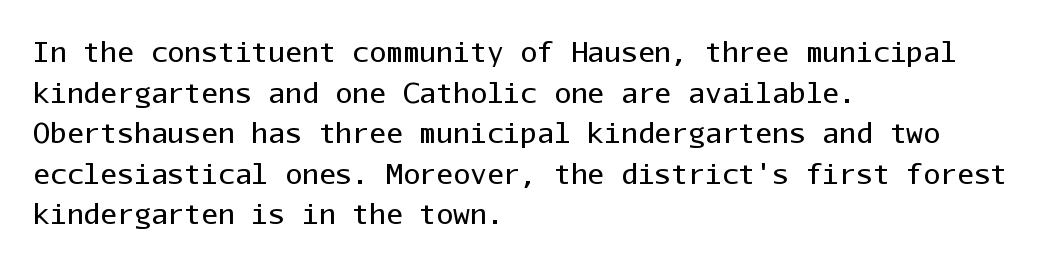
The image shows 28 px regular-weight sans-serif type, upright, monospaced; set left-aligned, normal line spacing (1.45x), normal letter spacing, not underlined; low stroke contrast and a medium x-height.
